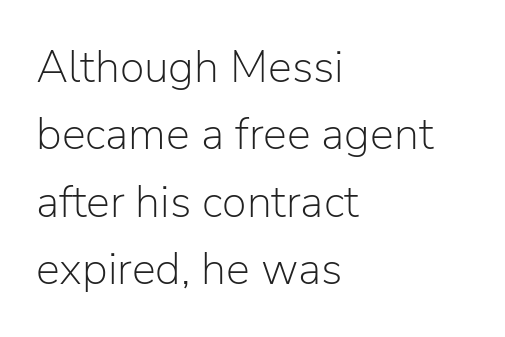
The image shows 45 px light sans-serif type, upright; set left-aligned, normal line spacing (1.5x), normal letter spacing, not underlined; low stroke contrast and a medium x-height.
